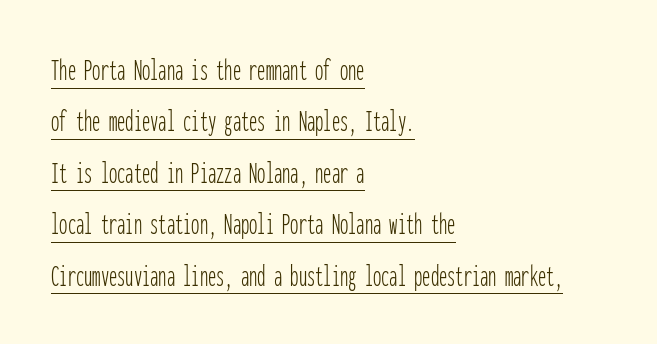
{"serif": "no", "italic": "no", "bold": "no", "weight": "thin", "width": "condensed", "stroke_contrast": "low", "x_height": "medium", "monospaced": "yes", "underline": "yes", "align": "left", "line_spacing": "normal", "line_spacing_ratio": 1.56, "letter_spacing": "normal", "letter_spacing_em": 0.0, "glyph_px": 33}
